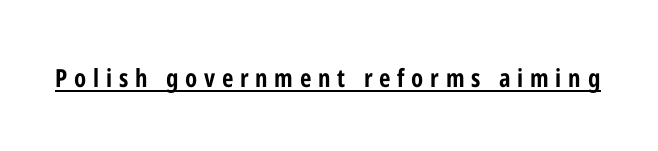
This is the regular roman posture of the typeface. The sample has been set heavy, in full bold. Compared with typical body copy, the letter spacing here is much looser. The string is rendered with underlining switched on.
